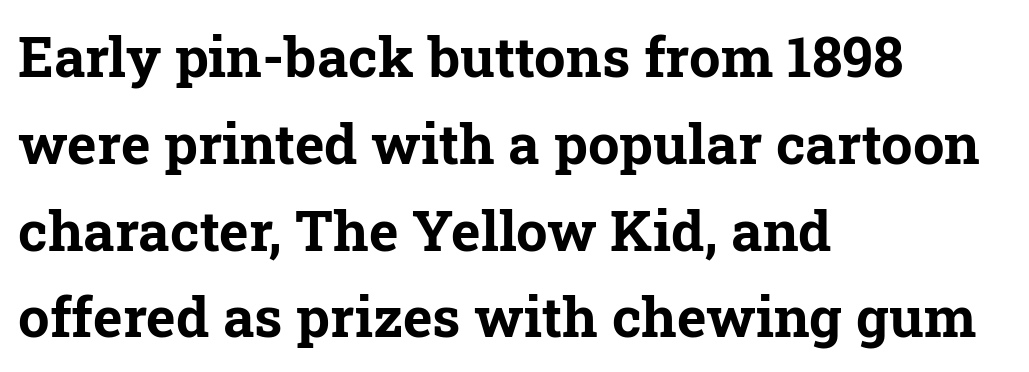
The image shows 56 px bold serif type, upright; set left-aligned, normal line spacing (1.55x), normal letter spacing, not underlined; low stroke contrast and a medium x-height.
